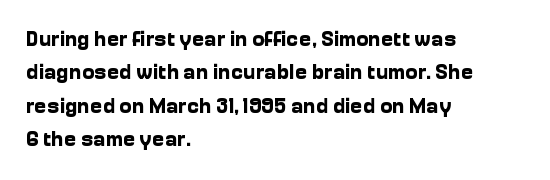
The lines sit at an ordinary, default distance from one another. Bare-footed words on every line. The rendering uses a bold face; every stroke is thick and dark. Posture: upright roman.
